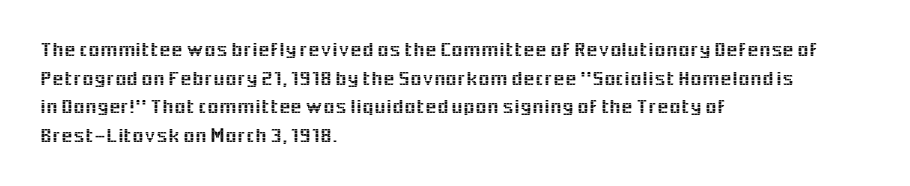
{"italic": "no", "underline": "no", "align": "left", "line_spacing": "normal", "line_spacing_ratio": 1.36, "letter_spacing": "normal", "letter_spacing_em": 0.0, "glyph_px": 21}
